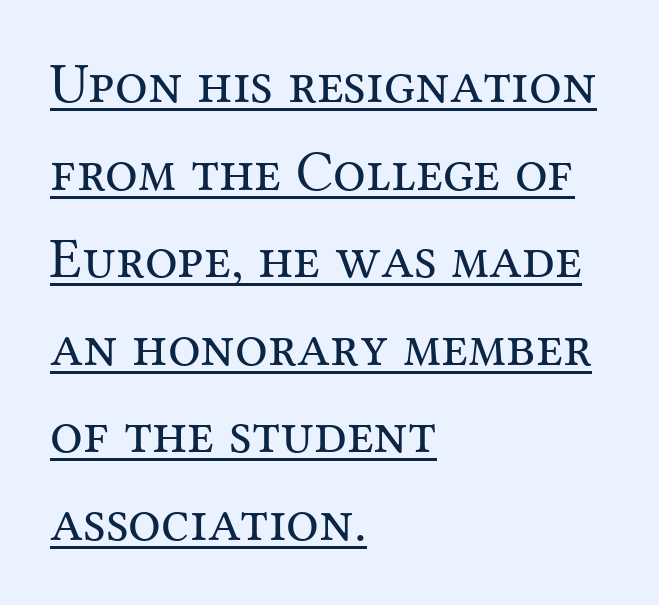
Vertically, the passage feels balanced, rows spaced as you'd expect. The text block is weighted toward the left margin, trailing off unevenly rightward. The type family on display is of the serif kind. The letters sit at their default tracking, neither squeezed nor spread.
